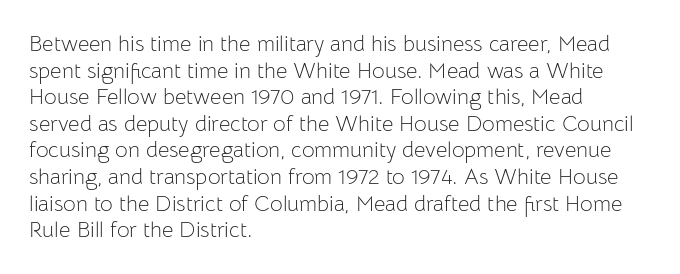
The face used here is rendered with its standard letterfit. The rag falls on the right side of this text block. The typeface has the unassuming heft of standard copy or less. Italic: no, the glyphs are upright roman.
